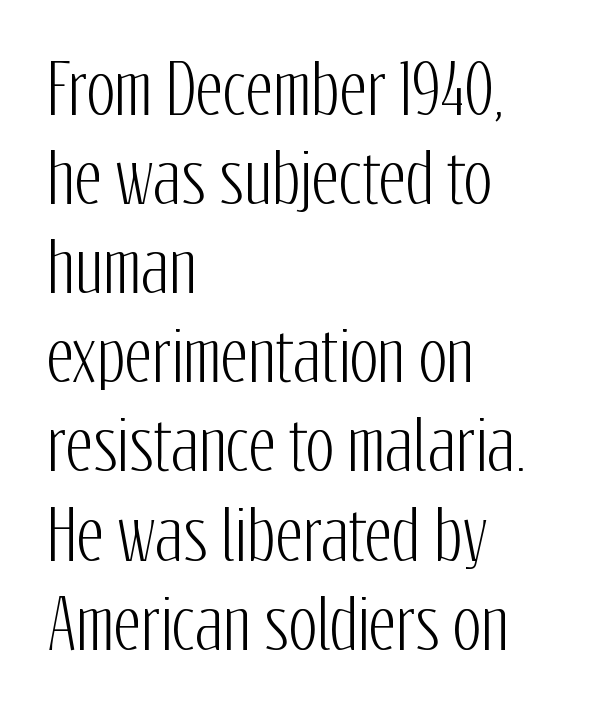
The image shows 67 px condensed sans-serif type, upright; set left-aligned, normal line spacing (1.33x), normal letter spacing, not underlined; low stroke contrast and a medium x-height.
